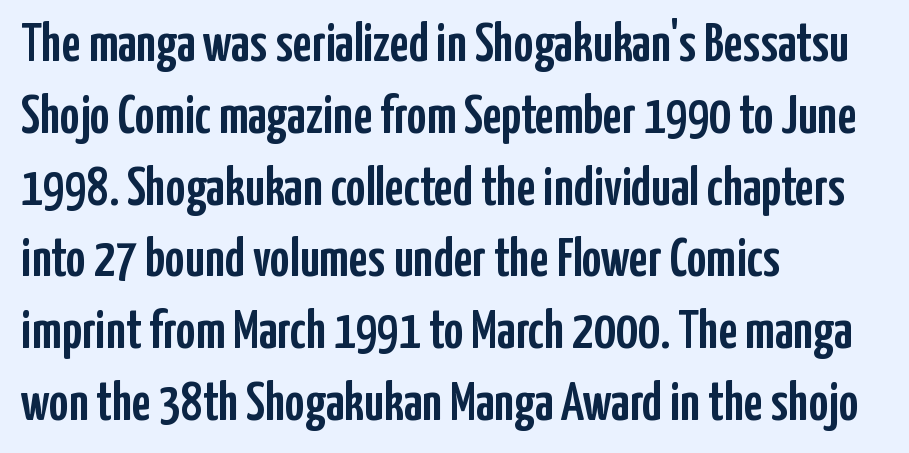
Default kerning and tracking; the words read as compact shapes. The string is rendered with underlining switched off. Each line starts at the same left margin while the right side varies. Honestly, the row spacing looks completely unremarkable. Posture: straight, roman, zero tilt.
